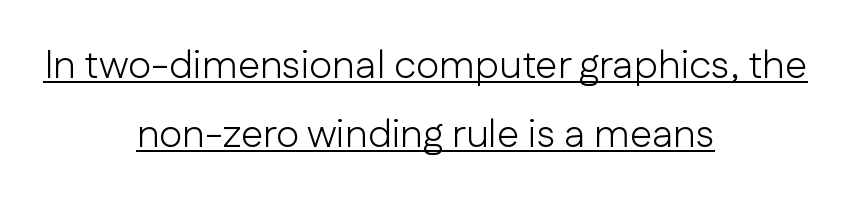
Q: Is the text bold? A: No.
Q: Is the text italic (slanted)? A: No, it is upright.
Q: Is the typeface a serif or a sans-serif typeface? A: Sans-serif.
Q: Is the text underlined? A: Yes.
Q: How is the paragraph aligned? A: Centered.
Q: Is the spacing between letters normal or unusually wide? A: Normal.
Q: Width (condensed, normal, or wide)? A: Normal.
Q: Stroke contrast? A: Low.
Q: x-height? A: Medium.
Q: Monospaced? A: No.
